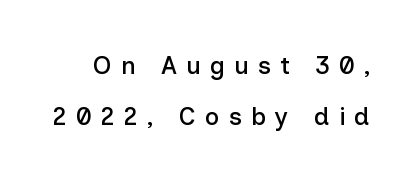
The image shows 25 px text type, upright; set loose line spacing (2.04x), unusually wide letter spacing (+0.36 em), not underlined.
